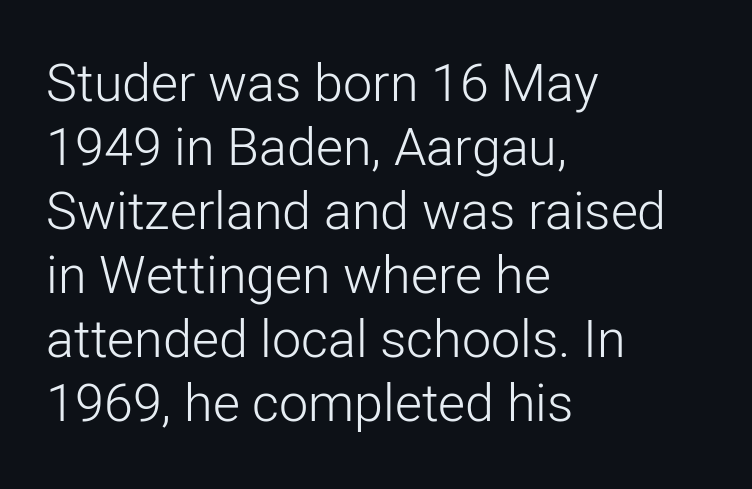
The passage shown is typeset with a sans-serif family. Caption: face not bold, strokes unweighted. Only glyphs here, with clear space below each row. Teacher's note: observe the even left margin — that is flush-left alignment. The passage shown is typed in a proportional face where columns would drift. These lines were composed using upright roman letters.
